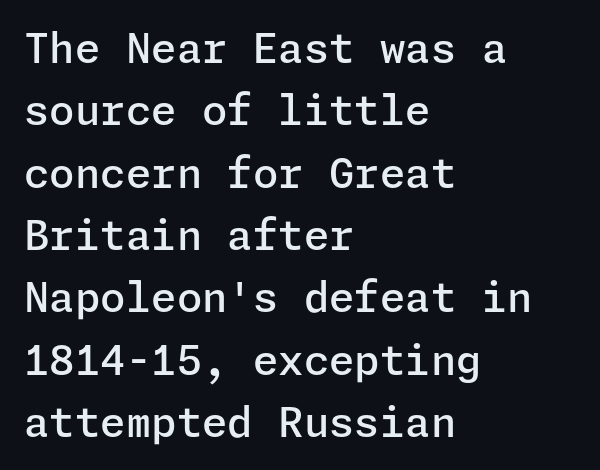
How are the letters spaced? Ordinarily, with no added tracking. Notice how the passage keeps a crisp vertical edge on the left only. Is there much room between lines? A standard amount, neither cramped nor airy. Classification — sans serif. Words float on clear page, feet unadorned. On the weight axis this lands at semibold, roughly 600.
